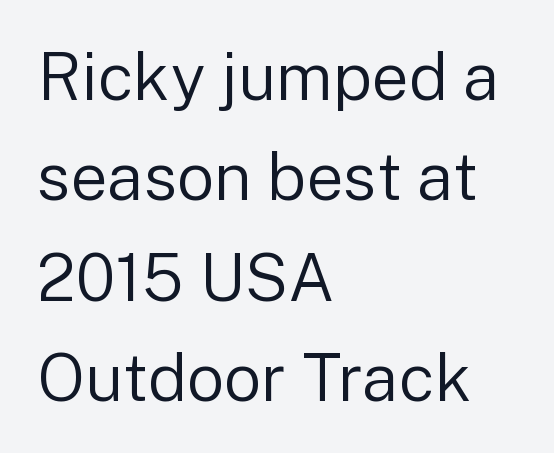
Q: Is the text bold? A: No.
Q: Is the text italic (slanted)? A: No, it is upright.
Q: Is the typeface a serif or a sans-serif typeface? A: Sans-serif.
Q: Is the text underlined? A: No.
Q: How is the paragraph aligned? A: Left-aligned.
Q: Is the spacing between letters normal or unusually wide? A: Normal.
Q: Is the spacing between lines tight, normal or loose? A: Normal.
Q: Width (condensed, normal, or wide)? A: Normal.
Q: Stroke contrast? A: Low.
Q: x-height? A: Medium.
Q: Monospaced? A: No.
